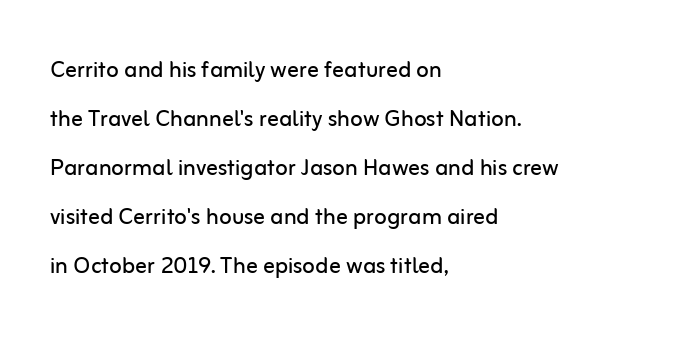
The image shows 29 px regular-weight sans-serif type, upright; set left-aligned, normal line spacing (1.69x), normal letter spacing, not underlined; low stroke contrast and a medium x-height.
